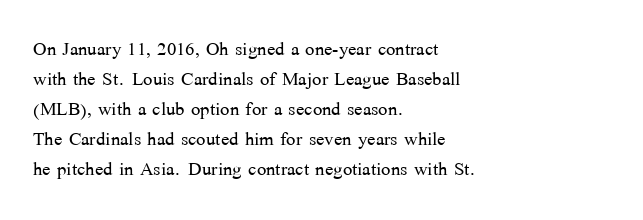
{"italic": "no", "bold": "no", "underline": "no", "align": "left", "line_spacing_ratio": 1.2, "letter_spacing": "normal", "letter_spacing_em": 0.0, "glyph_px": 25}
